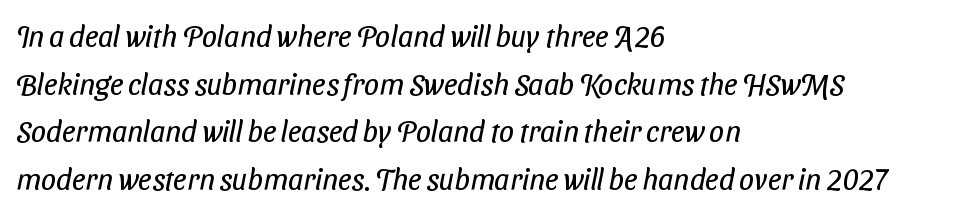
Q: Is the text bold? A: No.
Q: Is the typeface a serif or a sans-serif typeface? A: Sans-serif.
Q: Is the text underlined? A: No.
Q: How is the paragraph aligned? A: Left-aligned.
Q: Is the spacing between letters normal or unusually wide? A: Normal.
Q: Is the spacing between lines tight, normal or loose? A: Normal.
Q: Width (condensed, normal, or wide)? A: Condensed.
Q: Stroke contrast? A: Low.
Q: x-height? A: Medium.
Q: Monospaced? A: No.
